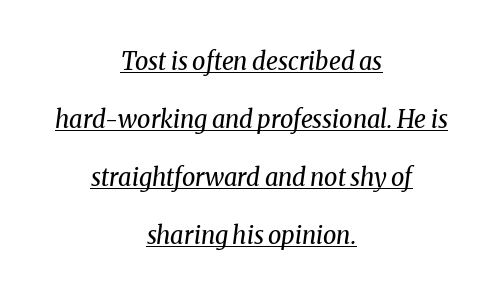
{"italic": "yes", "lean": "right", "slant_degrees": 8, "bold": "no", "underline": "yes", "align": "center", "line_spacing": "loose", "line_spacing_ratio": 2.42, "letter_spacing": "normal", "letter_spacing_em": 0.0, "glyph_px": 24}
